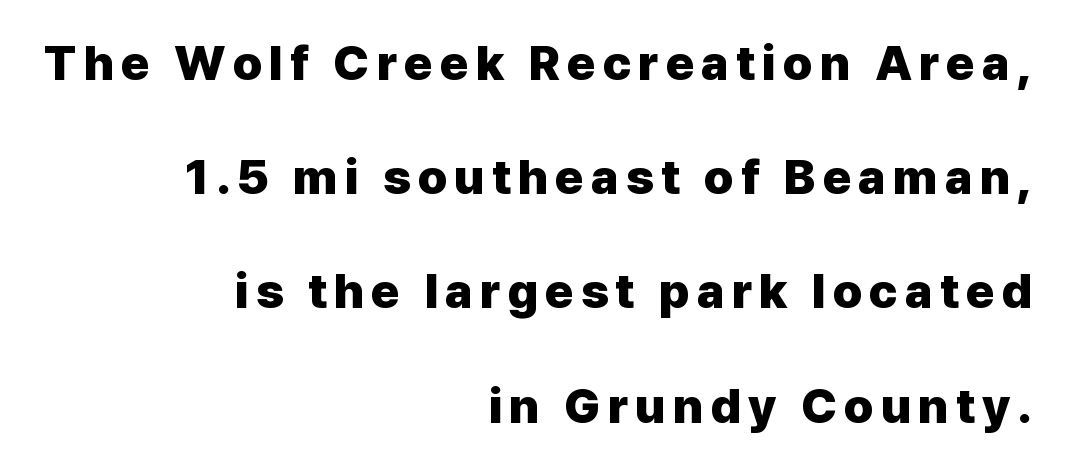
{"serif": "no", "italic": "no", "bold": "yes", "weight": "heavy", "width": "normal", "stroke_contrast": "low", "x_height": "medium", "monospaced": "no", "underline": "no", "align": "right", "line_spacing": "loose", "line_spacing_ratio": 2.33, "glyph_px": 49}
